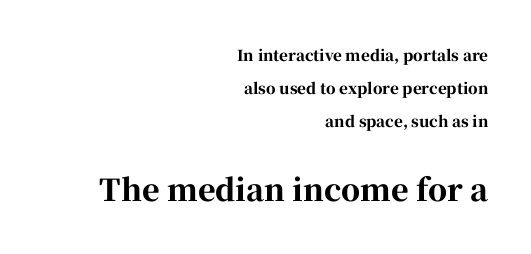
Standard letterfit; no display-style spreading of the glyphs. Just letters on the line, the space beneath them empty. Look at the bottom of the vertical strokes: they flare into serifs here. Visually the block forms a straight wall on the right and a jagged coastline on the left. You'd pick this weight for a headline — it's a proper bold. Proportional: the letters do not fall into vertical columns.
